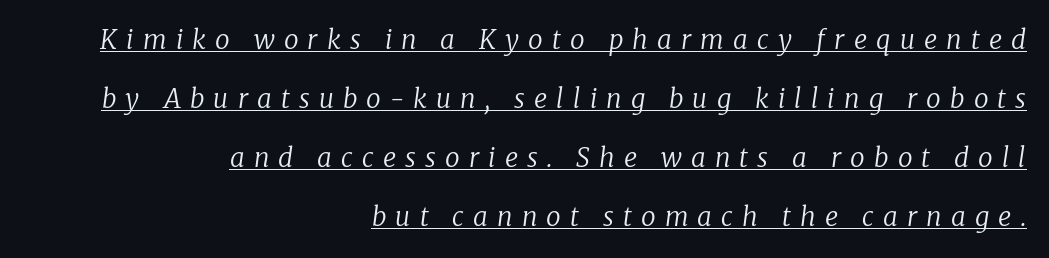
Q: Is the text bold? A: No.
Q: Is the text italic (slanted)? A: Yes, it leans right by about 8 degrees.
Q: Is the text underlined? A: Yes.
Q: How is the paragraph aligned? A: Right-aligned.
Q: Is the spacing between letters normal or unusually wide? A: Unusually wide.
Q: Is the spacing between lines tight, normal or loose? A: Loose.
